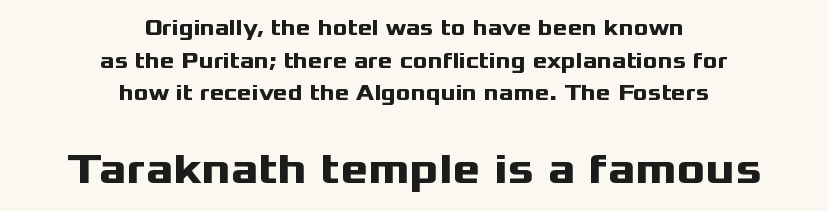
The image shows 43 px heavy, wide sans-serif type, upright; set centered, normal line spacing (1.48x), normal letter spacing, not underlined; the second (bottom) block is 1.95x larger; medium stroke contrast and a medium x-height.
